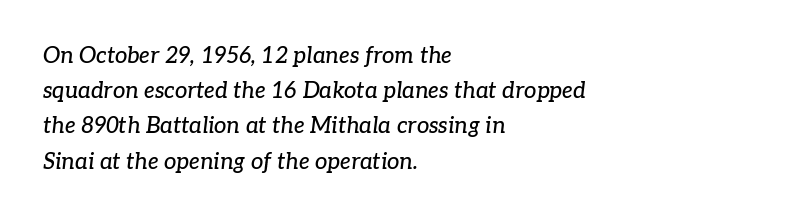
The string is rendered with underlining switched off. The paragraph shown leans on its left margin. Tracking here is standard; glyphs follow each other at the usual distance. Tall strokes in this sample are angled rather than plumb. These lines sit exactly where default settings would place them.
